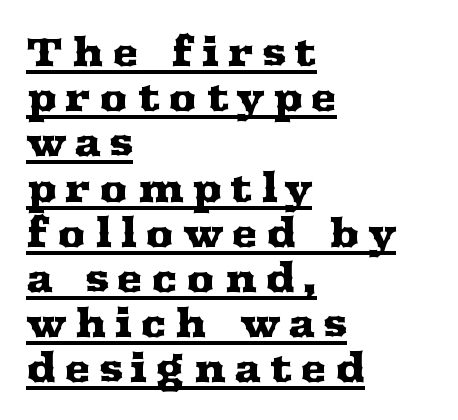
The image shows 40 px wide serif type, upright; set left-aligned, tight line spacing (1.13x), unusually wide letter spacing (+0.2 em), underlined; medium stroke contrast and a medium x-height.
